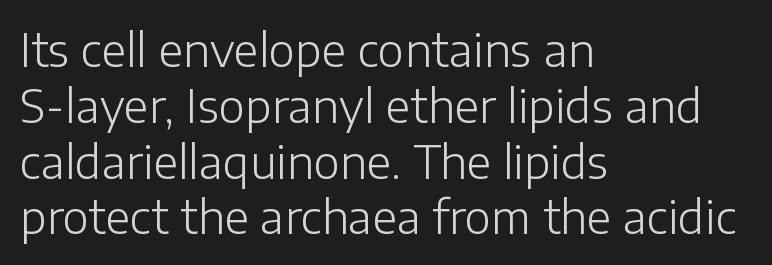
Each letter keeps its own natural width here, so spacing adapts to shape. It's the straight-up-and-down kind of type. The horizontal fit of the characters is conventional and even. One-word summary of the alignment: left. Stems and bowls with no extra thickness — not bold. The baseline area is clear.
